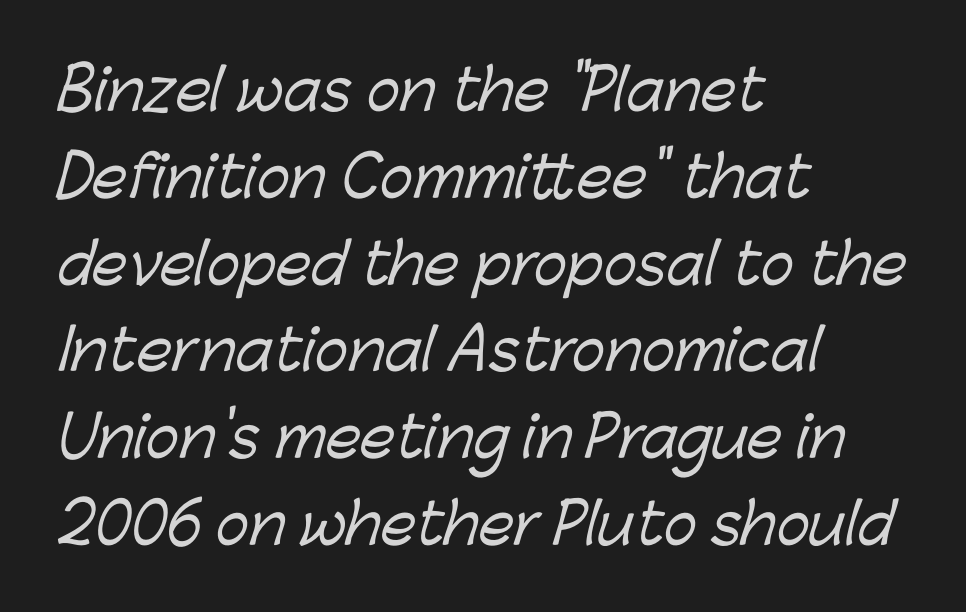
{"serif": "no", "width": "normal", "stroke_contrast": "low", "x_height": "medium", "monospaced": "no", "underline": "no", "align": "left", "line_spacing": "normal", "line_spacing_ratio": 1.55, "letter_spacing": "normal", "letter_spacing_em": 0.0, "glyph_px": 56}
